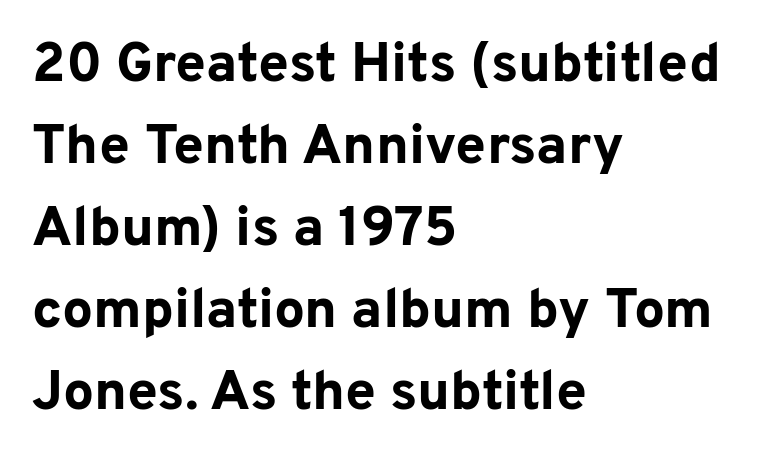
The passage is arranged the way most books set body copy — flush left. Standard letterfit; no display-style spreading of the glyphs. Letterform terminals end flat and unadorned throughout the passage. Strong, thick strokes mark this as bold type. Ordinary non-slanted type is in use. A clean baseline with only descenders dipping below it.
